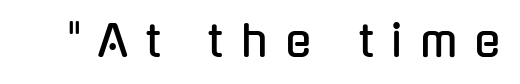
Quick note: not italic, upright. The typeface chosen for these lines omits serifs. The passage shown is not underscored anywhere. Short note: letters widely spaced.
